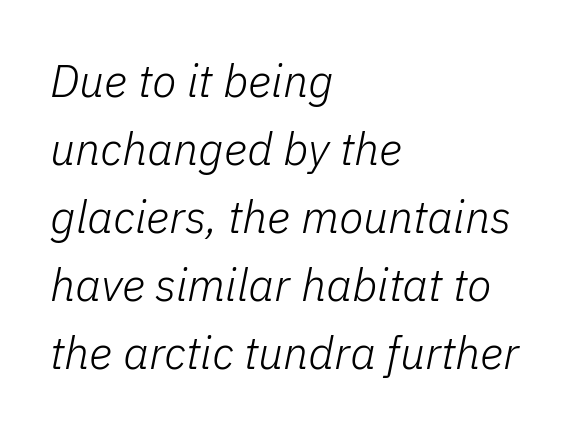
The image shows 45 px light type, italic (leaning right); set left-aligned, normal line spacing (1.51x), normal letter spacing, not underlined; low stroke contrast and a medium x-height.
